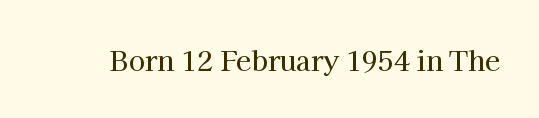
Q: Is the text italic (slanted)? A: No, it is upright.
Q: Is the text underlined? A: No.
Q: Is the spacing between letters normal or unusually wide? A: Normal.
